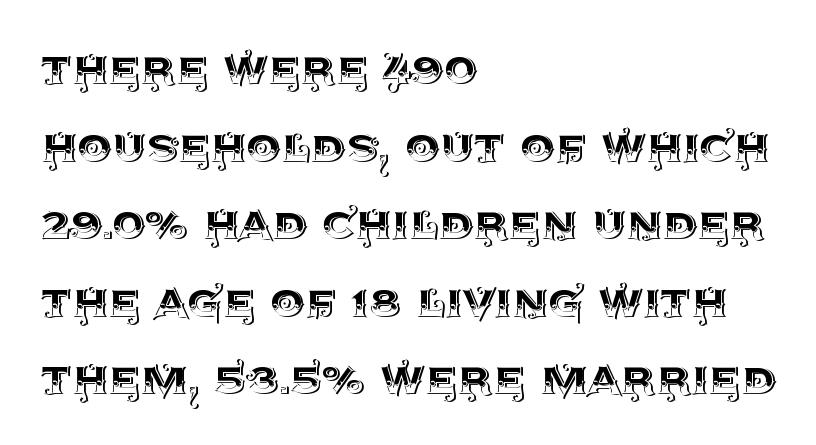
If you drew a line through each stem, it would be perfectly vertical. Varying glyph widths throughout — classic text-font behaviour. Does the leading feel generous? No, just average. Plain, unruled lines of type. The letterforms sit shoulder to shoulder at normal distance. The paragraph has a hard left edge and a soft right edge.
